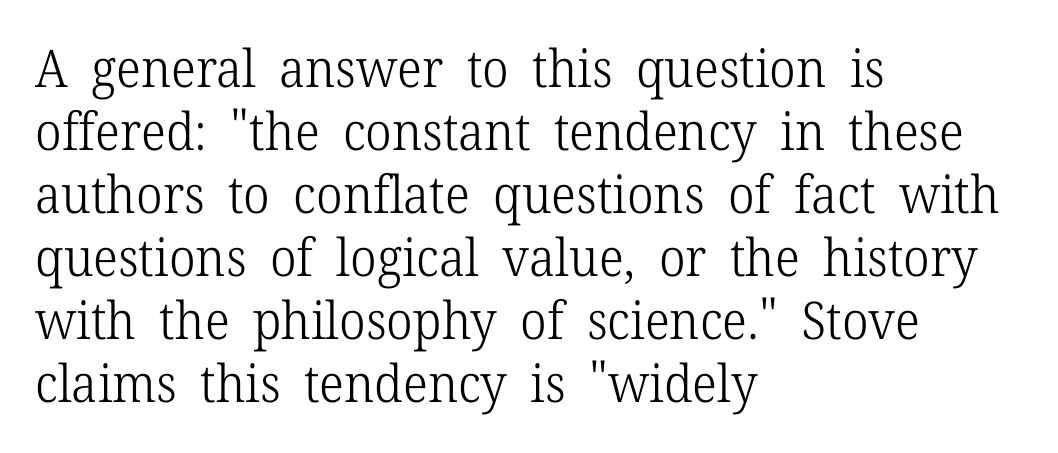
Q: Is the text bold? A: No.
Q: Is the text italic (slanted)? A: No, it is upright.
Q: Is the typeface a serif or a sans-serif typeface? A: Serif.
Q: Is the text underlined? A: No.
Q: How is the paragraph aligned? A: Left-aligned.
Q: Is the spacing between letters normal or unusually wide? A: Normal.
Q: Width (condensed, normal, or wide)? A: Normal.
Q: Stroke contrast? A: Low.
Q: x-height? A: Medium.
Q: Monospaced? A: No.
